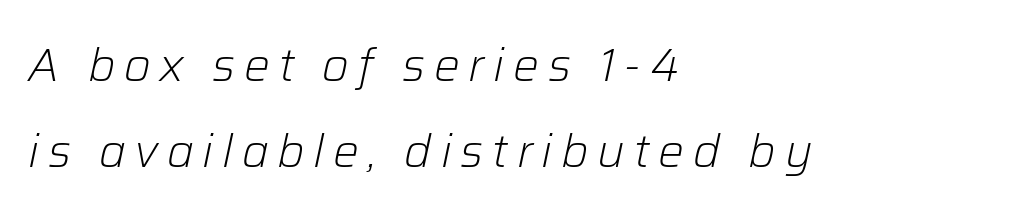
{"italic": "yes", "lean": "right", "slant_degrees": 12, "bold": "no", "weight": "light", "width": "normal", "stroke_contrast": "low", "x_height": "medium", "monospaced": "no", "underline": "no", "align": "left", "line_spacing_ratio": 1.86, "glyph_px": 46}
